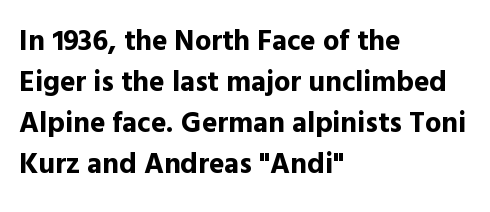
{"serif": "no", "italic": "no", "bold": "yes", "weight": "bold", "width": "normal", "x_height": "medium", "monospaced": "no", "underline": "no", "align": "left", "line_spacing": "normal", "line_spacing_ratio": 1.41, "letter_spacing": "normal", "letter_spacing_em": 0.0, "glyph_px": 29}
